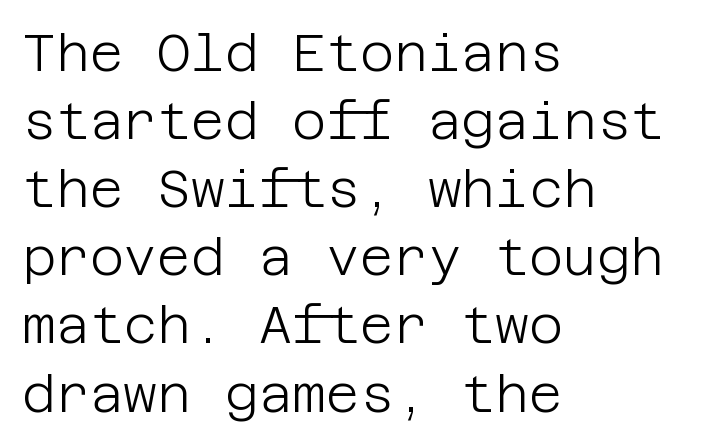
Q: Is the text bold? A: No.
Q: Is the text italic (slanted)? A: No, it is upright.
Q: Is the typeface a serif or a sans-serif typeface? A: Sans-serif.
Q: Is the text underlined? A: No.
Q: How is the paragraph aligned? A: Left-aligned.
Q: Is the spacing between letters normal or unusually wide? A: Normal.
Q: Is the spacing between lines tight, normal or loose? A: Normal.
Q: Width (condensed, normal, or wide)? A: Normal.
Q: Stroke contrast? A: Low.
Q: x-height? A: Large.
